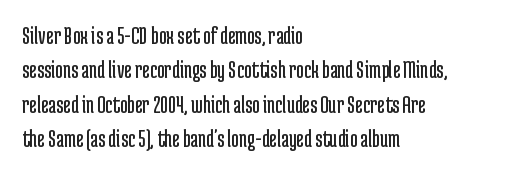
The image shows 26 px text type, upright; set left-aligned, normal line spacing (1.32x), normal letter spacing, not underlined.
